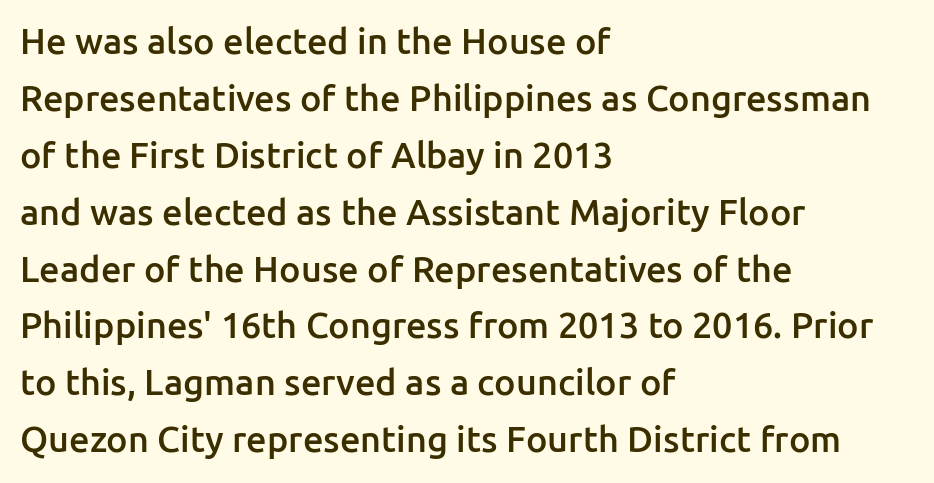
The image shows 36 px semibold sans-serif type, upright; set left-aligned, normal line spacing (1.58x), normal letter spacing, not underlined; low stroke contrast and a medium x-height.
